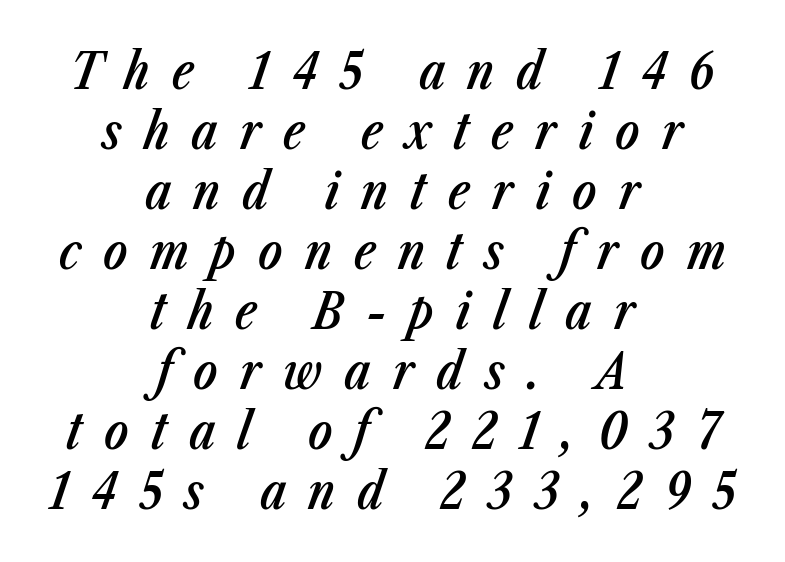
The image shows 50 px semibold, condensed type, italic (leaning right); set centered, line spacing 1.2x, unusually wide letter spacing (+0.44 em), not underlined; low stroke contrast and a medium x-height.
